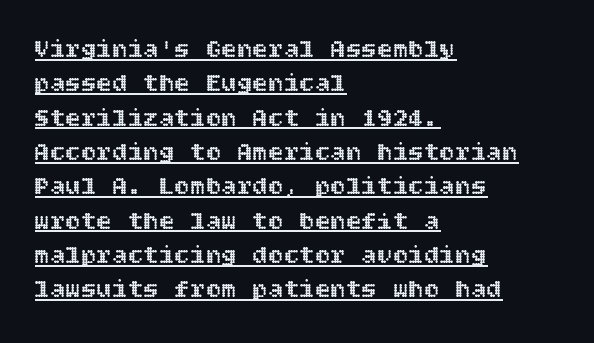
The image shows 26 px text type, upright; set left-aligned, normal line spacing (1.32x), normal letter spacing, underlined.
